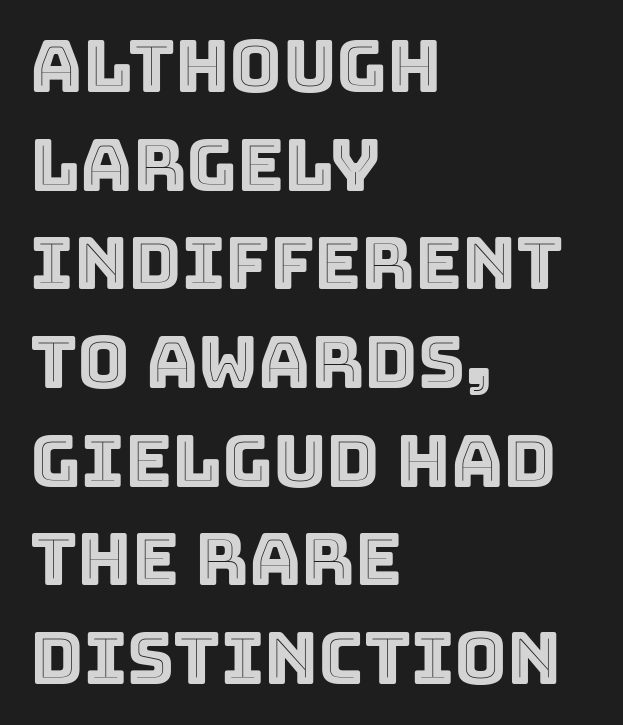
Character widths vary here, with narrow letters taking less room than wide ones. Each new line begins a customary step beneath the previous one. There is no visible air inserted between adjacent glyphs. A roman cut, with each character standing at attention. Reading down the block, your eye returns to a fixed left position each line. Descenders hang freely into open space.
